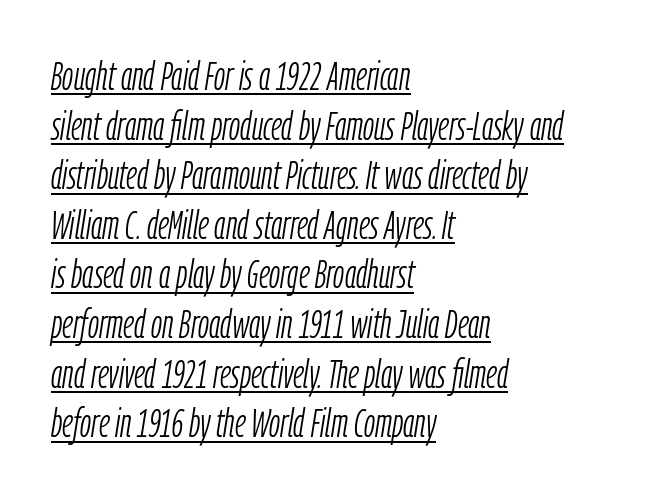
Compared with undecorated copy, this sample adds a rule below the words. Summary of weight: not heavy and not bold. An italicized treatment has been applied to the whole sample. The paragraph shown leans on its left margin. Proportional: the letters do not fall into vertical columns. Observe the ordinary spacing: letters are neighbours, not strangers.
